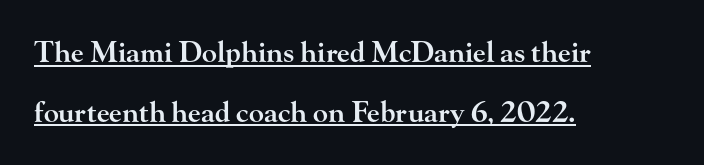
{"serif": "yes", "italic": "no", "bold": "semi", "weight": "semibold", "width": "wide", "stroke_contrast": "high", "x_height": "small", "monospaced": "no", "underline": "yes", "align": "left", "line_spacing": "loose", "line_spacing_ratio": 2.13, "letter_spacing": "normal", "letter_spacing_em": 0.0, "glyph_px": 28}
